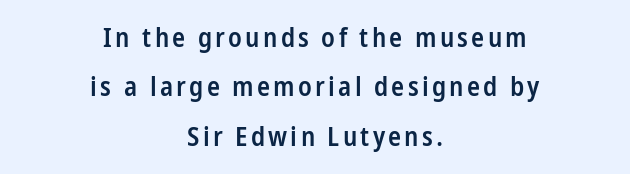
Decoration check: the copy has no underline. The passage is arranged like a title page — every line centered. Stroke thickness is moderately raised; the sample reads as semibold. In terms of posture, this sample is upright.
